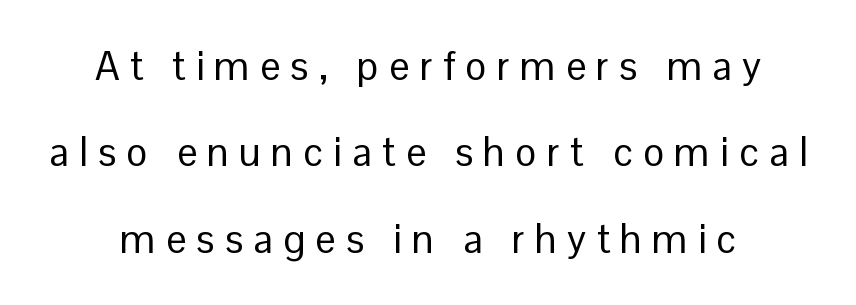
The tracking reads as deliberately expanded to a designer's eye. Does the leading feel generous? Absolutely, it's lavish. Descenders hang freely into open space. Is this a fixed-width face? No — the glyphs have proportional, varying widths.
